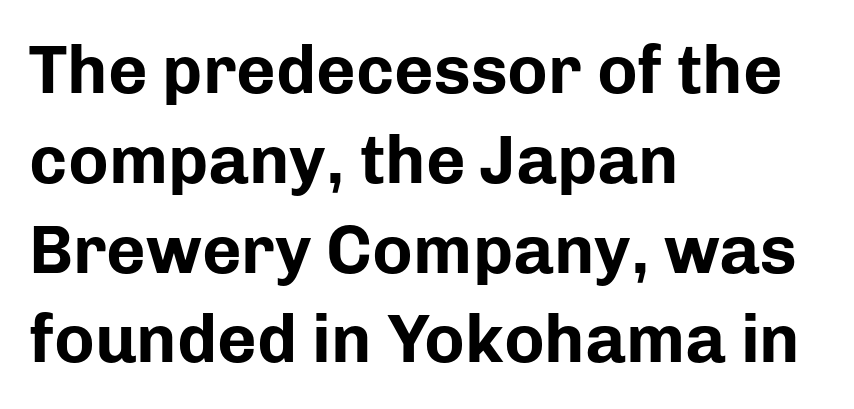
The letters stand upright; this is a roman face. The letters are bold, with thick, heavy strokes. Leading: standard. Honestly, there is no underline to notice here at all. The lines in this sample share a left origin and differ only in where they stop. Is the letter spacing exaggerated? No — it looks like the ordinary default.
